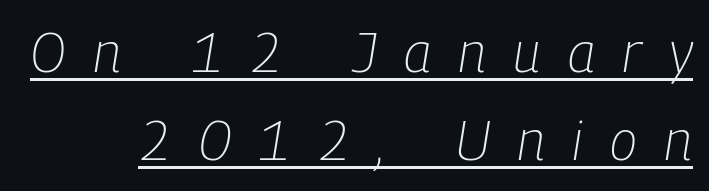
The image shows 56 px light, condensed type, italic (leaning right); set right-aligned, normal line spacing (1.58x), unusually wide letter spacing (+0.49 em), underlined; low stroke contrast and a medium x-height.
